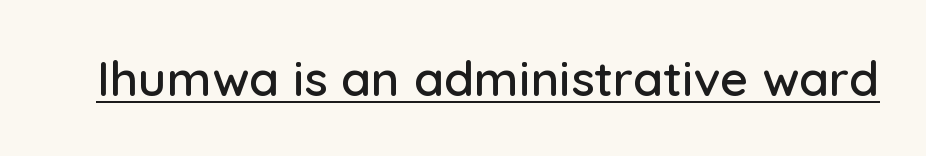
Q: Is the text italic (slanted)? A: No, it is upright.
Q: Is the typeface a serif or a sans-serif typeface? A: Sans-serif.
Q: Is the text underlined? A: Yes.
Q: Is the spacing between letters normal or unusually wide? A: Normal.
Q: Width (condensed, normal, or wide)? A: Normal.
Q: Stroke contrast? A: Low.
Q: x-height? A: Medium.
Q: Monospaced? A: No.
